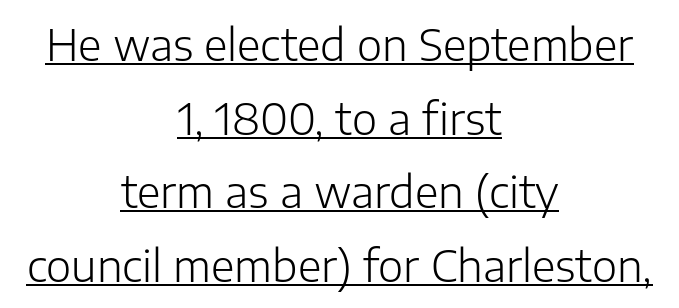
Q: Is the text bold? A: No.
Q: Is the text italic (slanted)? A: No, it is upright.
Q: Is the typeface a serif or a sans-serif typeface? A: Sans-serif.
Q: Is the text underlined? A: Yes.
Q: How is the paragraph aligned? A: Centered.
Q: Is the spacing between letters normal or unusually wide? A: Normal.
Q: Width (condensed, normal, or wide)? A: Normal.
Q: Stroke contrast? A: Low.
Q: x-height? A: Medium.
Q: Monospaced? A: No.
